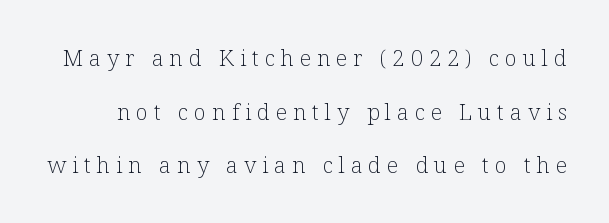
{"italic": "no", "bold": "no", "underline": "no", "line_spacing": "loose", "line_spacing_ratio": 2.44, "letter_spacing": "wide", "letter_spacing_em": 0.27, "glyph_px": 22}
